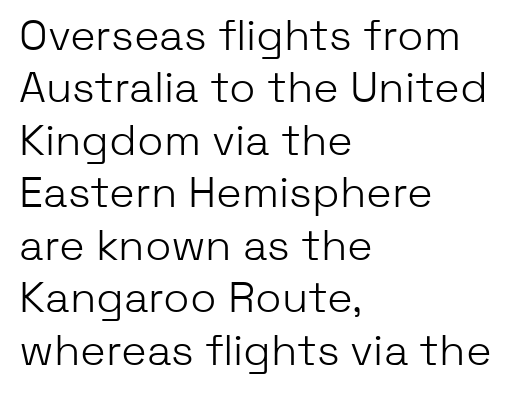
The image shows 43 px light sans-serif type, upright; set left-aligned, line spacing 1.22x, normal letter spacing, not underlined; low stroke contrast and a medium x-height.
